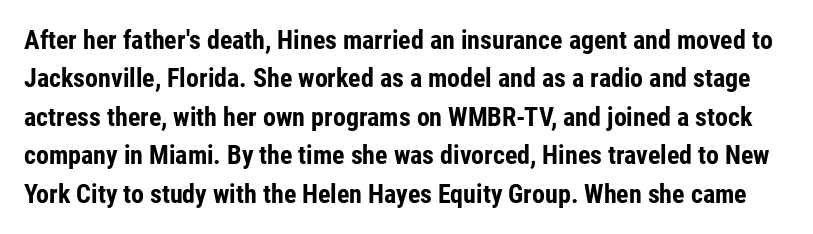
The image shows 26 px bold type, upright; set normal line spacing (1.48x), normal letter spacing, not underlined.
